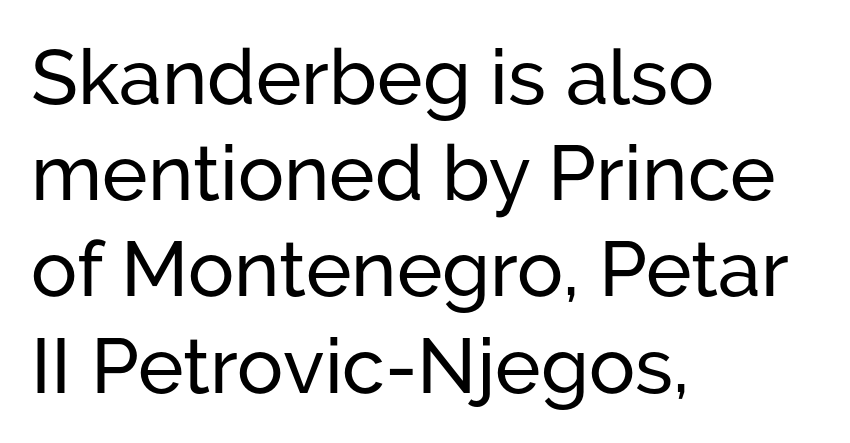
The image shows 77 px sans-serif type, upright; set left-aligned, normal line spacing (1.25x), normal letter spacing, not underlined; low stroke contrast and a medium x-height.
